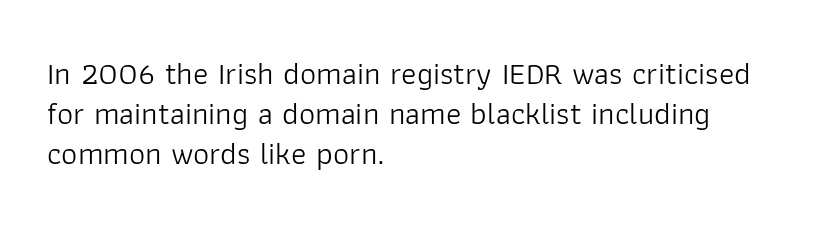
{"serif": "no", "italic": "no", "bold": "no", "weight": "light", "width": "normal", "stroke_contrast": "low", "x_height": "medium", "monospaced": "no", "underline": "no", "align": "left", "line_spacing": "normal", "line_spacing_ratio": 1.25, "letter_spacing": "normal", "letter_spacing_em": 0.0, "glyph_px": 32}
